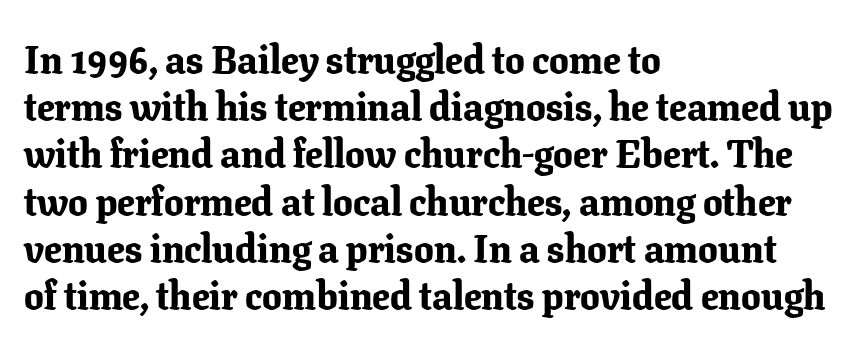
Q: Is the text bold? A: Yes.
Q: Is the text italic (slanted)? A: No, it is upright.
Q: Is the typeface a serif or a sans-serif typeface? A: Serif.
Q: Is the text underlined? A: No.
Q: How is the paragraph aligned? A: Left-aligned.
Q: Is the spacing between letters normal or unusually wide? A: Normal.
Q: Width (condensed, normal, or wide)? A: Normal.
Q: Stroke contrast? A: Low.
Q: x-height? A: Medium.
Q: Monospaced? A: No.
